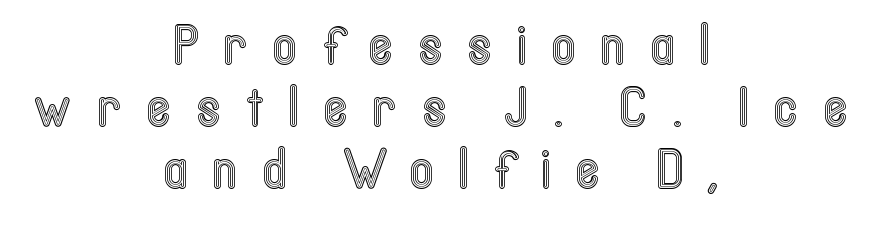
Looks like regular typesetting: each glyph gets only the width it needs. A clean baseline with only descenders dipping below it. A centered setting, common on invitations and titles, is used for this passage. Compared with typical body copy, the letter spacing here is much looser. Closely set lines give the paragraph a compact silhouette.
